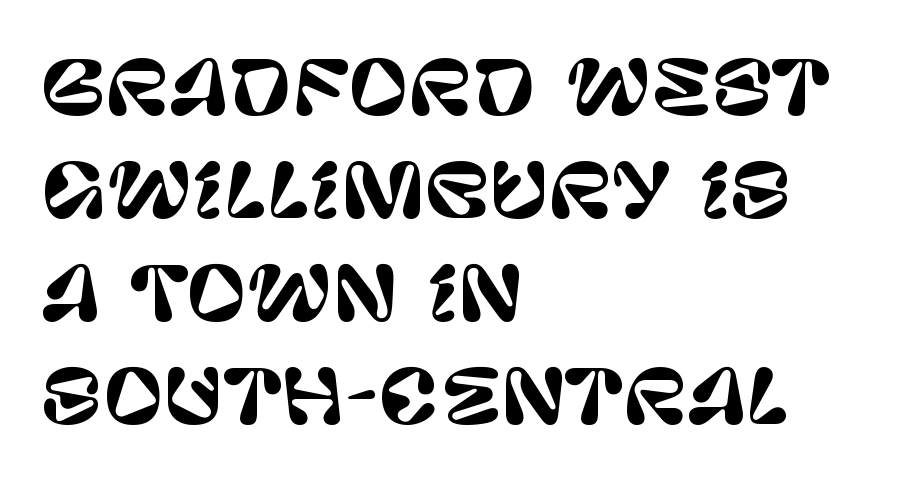
Q: Is the text italic (slanted)? A: Yes.
Q: Is the typeface a serif or a sans-serif typeface? A: Sans-serif.
Q: Is the text underlined? A: No.
Q: How is the paragraph aligned? A: Left-aligned.
Q: Is the spacing between letters normal or unusually wide? A: Normal.
Q: Is the spacing between lines tight, normal or loose? A: Normal.
Q: Width (condensed, normal, or wide)? A: Normal.
Q: Stroke contrast? A: Low.
Q: x-height? A: Large.
Q: Monospaced? A: No.
